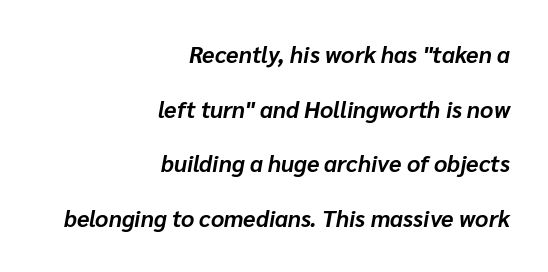
Q: Is the text bold? A: Yes.
Q: Is the text italic (slanted)? A: Yes, it leans right by about 10 degrees.
Q: Is the text underlined? A: No.
Q: How is the paragraph aligned? A: Right-aligned.
Q: Is the spacing between letters normal or unusually wide? A: Normal.
Q: Is the spacing between lines tight, normal or loose? A: Loose.
